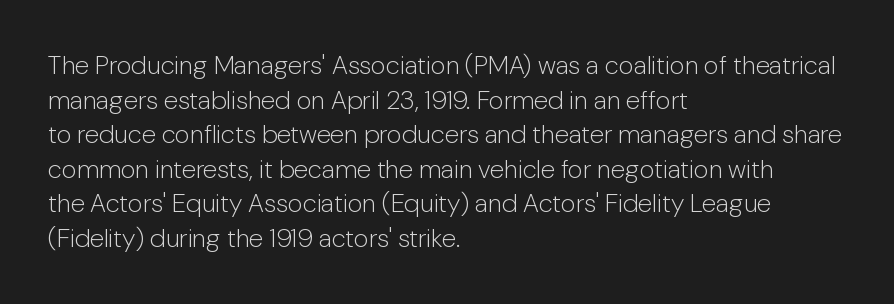
{"italic": "no", "bold": "no", "underline": "no", "align": "left", "line_spacing": "normal", "line_spacing_ratio": 1.33, "letter_spacing": "normal", "letter_spacing_em": 0.0, "glyph_px": 26}
